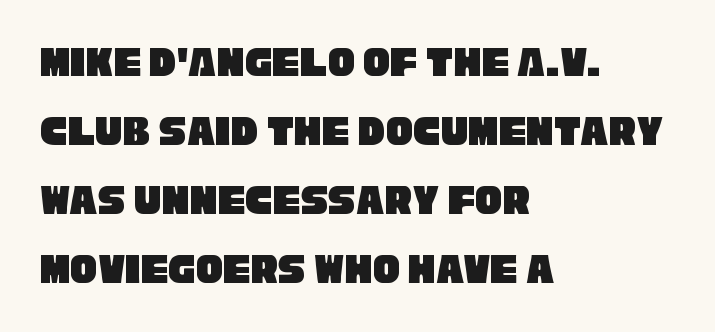
The image shows 45 px condensed sans-serif type; set left-aligned, normal line spacing (1.53x), normal letter spacing, not underlined; low stroke contrast and a large x-height.
